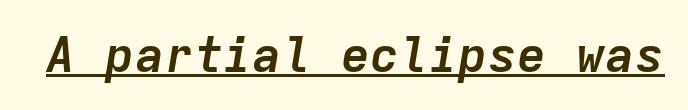
Q: Is the text bold? A: Yes.
Q: Is the text italic (slanted)? A: Yes, it leans right by about 9 degrees.
Q: Is the text underlined? A: Yes.
Q: Is the spacing between letters normal or unusually wide? A: Normal.
Q: Width (condensed, normal, or wide)? A: Normal.
Q: Stroke contrast? A: Low.
Q: x-height? A: Medium.
Q: Monospaced? A: Yes.
